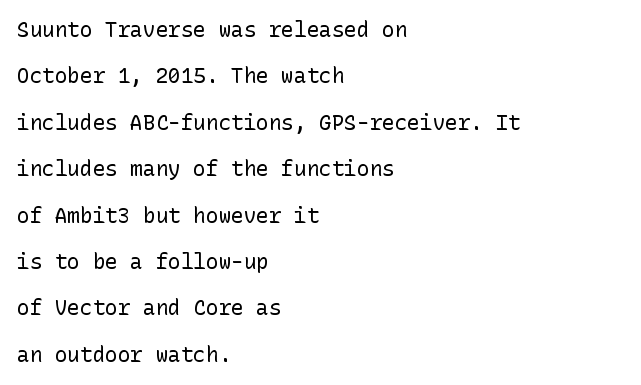
No italicization has been applied; the sample stays upright. Bold? No — there's no thickening of the strokes. Airy leading. Just letters on the line, the space beneath them empty.
